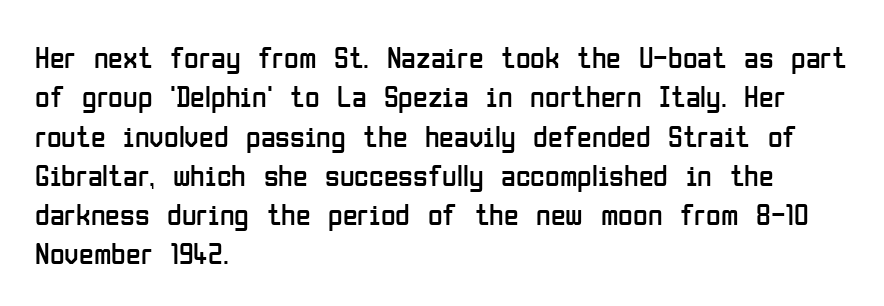
The image shows 30 px regular-weight, condensed sans-serif type, upright; set left-aligned, normal line spacing (1.31x), normal letter spacing, not underlined; low stroke contrast and a medium x-height.
